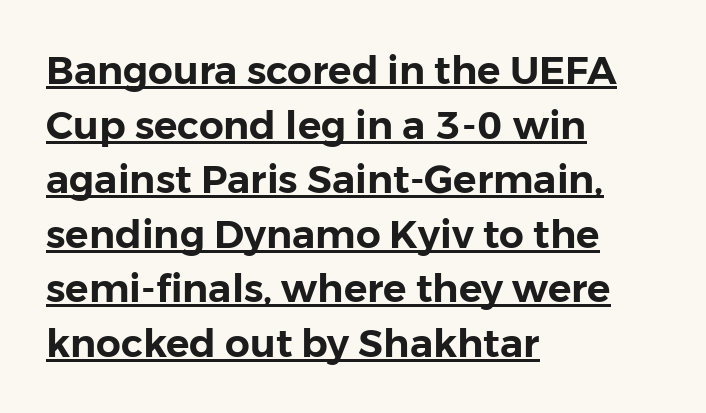
{"serif": "no", "italic": "no", "width": "normal", "stroke_contrast": "low", "x_height": "medium", "monospaced": "no", "underline": "yes", "align": "left", "line_spacing": "normal", "line_spacing_ratio": 1.4, "letter_spacing": "normal", "letter_spacing_em": 0.0, "glyph_px": 39}
